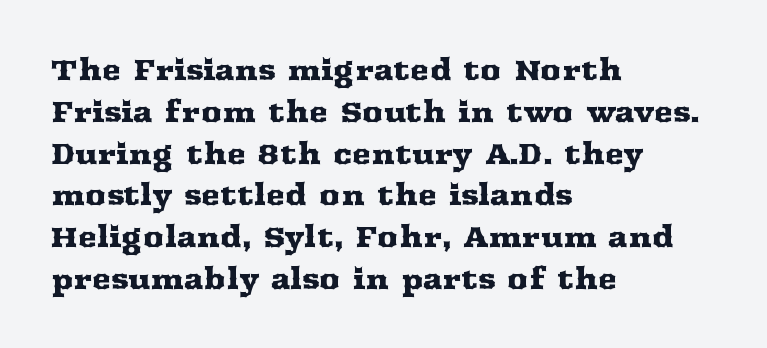
Q: Is the text italic (slanted)? A: No, it is upright.
Q: Is the typeface a serif or a sans-serif typeface? A: Serif.
Q: Is the text underlined? A: No.
Q: How is the paragraph aligned? A: Left-aligned.
Q: Is the spacing between letters normal or unusually wide? A: Normal.
Q: Is the spacing between lines tight, normal or loose? A: Normal.
Q: Width (condensed, normal, or wide)? A: Wide.
Q: Stroke contrast? A: Medium.
Q: x-height? A: Medium.
Q: Monospaced? A: No.
